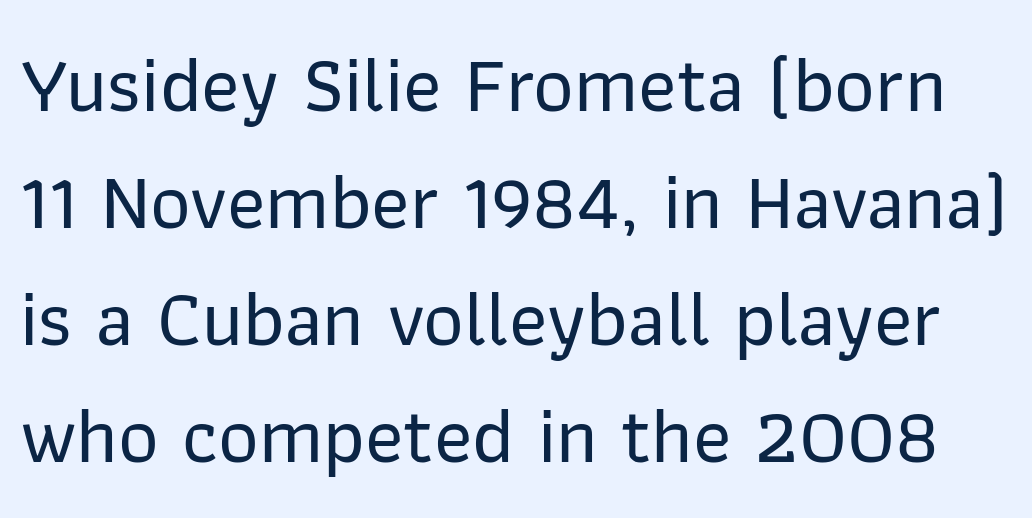
The lettering stays uniformly vertical, giving the passage a roman look. Check where the strokes stop: nothing finishes them off — pure sans. Note the varied advance widths — an 'i' is clearly narrower than an 'm'. Here the glyphs are tracked normally, forming tight word shapes. Normally led — the rows are evenly, conventionally spaced.
